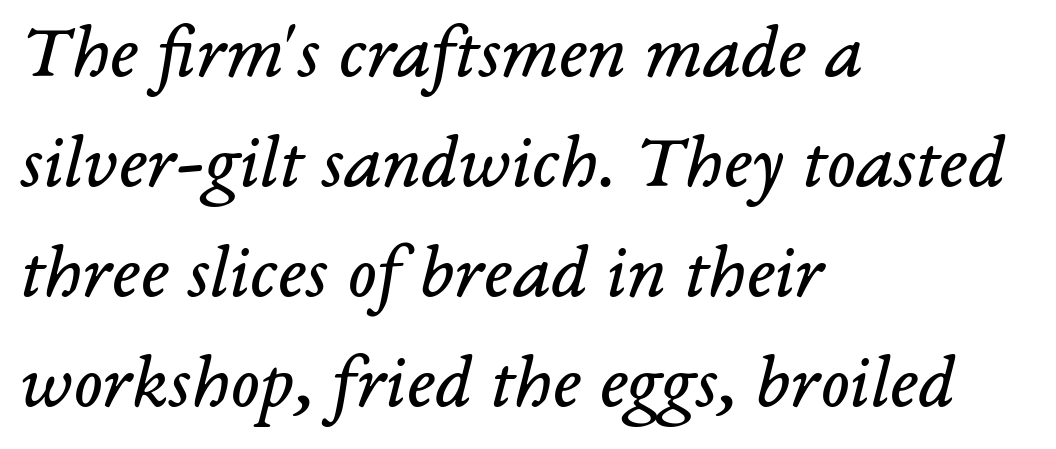
{"serif": "yes", "italic": "yes", "lean": "right", "slant_degrees": 14, "bold": "no", "weight": "regular", "width": "normal", "stroke_contrast": "low", "x_height": "medium", "monospaced": "no", "underline": "no", "align": "left", "line_spacing": "normal", "line_spacing_ratio": 1.43, "letter_spacing": "normal", "letter_spacing_em": 0.0, "glyph_px": 77}
